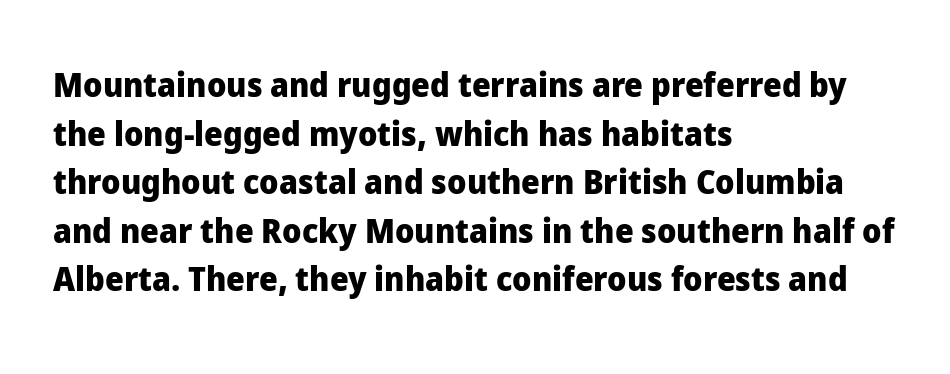
Q: Is the text bold? A: Yes.
Q: Is the text italic (slanted)? A: No, it is upright.
Q: Is the typeface a serif or a sans-serif typeface? A: Sans-serif.
Q: Is the text underlined? A: No.
Q: How is the paragraph aligned? A: Left-aligned.
Q: Is the spacing between letters normal or unusually wide? A: Normal.
Q: Is the spacing between lines tight, normal or loose? A: Normal.
Q: Width (condensed, normal, or wide)? A: Normal.
Q: Stroke contrast? A: Low.
Q: x-height? A: Medium.
Q: Monospaced? A: No.
